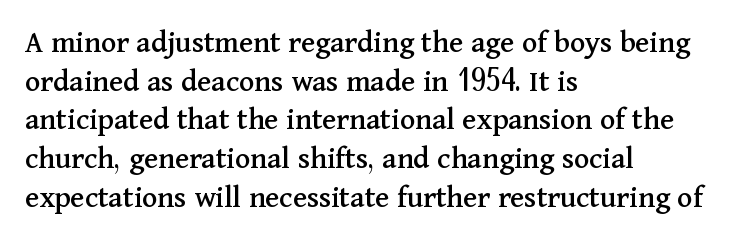
Q: Is the text italic (slanted)? A: No, it is upright.
Q: Is the typeface a serif or a sans-serif typeface? A: Serif.
Q: Is the text underlined? A: No.
Q: How is the paragraph aligned? A: Left-aligned.
Q: Is the spacing between letters normal or unusually wide? A: Normal.
Q: Width (condensed, normal, or wide)? A: Normal.
Q: Stroke contrast? A: Medium.
Q: x-height? A: Medium.
Q: Monospaced? A: No.
